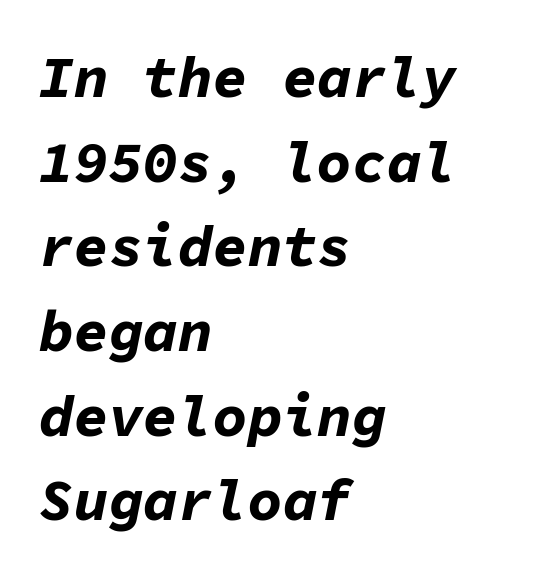
Typesetter's note: full bold, strokes at maximum text heaviness. The line texture is even and compact thanks to regular tracking. Normally led — the rows are evenly, conventionally spaced. There's an unmistakable incline to the writing here. Words float on clear page, feet unadorned.
